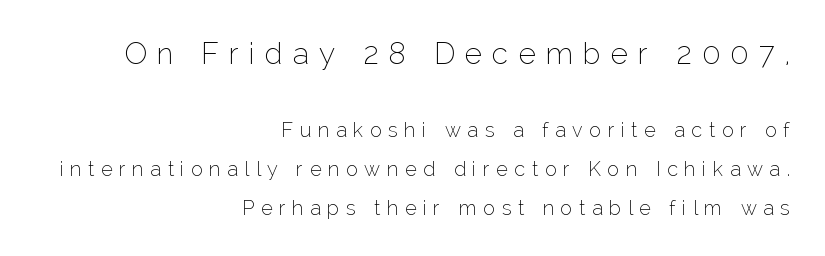
Character widths vary here, with narrow letters taking less room than wide ones. The text was rendered using a sans face with plain stroke endings. Bare-footed words on every line. Display-style spreading of the glyphs; the letterfit is very open.
